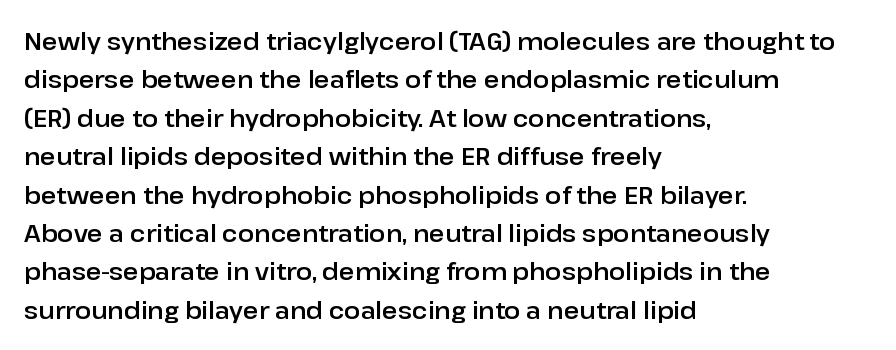
How would I describe the line gaps? Plain and ordinary. Teacher's note: observe the even left margin — that is flush-left alignment. Decoration check: the copy has no underline. Characters follow at the spacing the type designer built in. Is there any slant? The stems are plumb.
